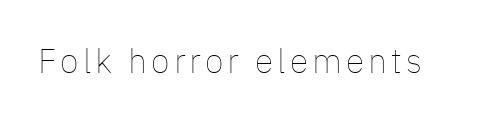
Quick note: underline off. Italic: no, the glyphs are upright roman. Each stroke keeps to a modest, everyday thickness or less. The face used here is proportionally spaced, like ordinary book or web type.
